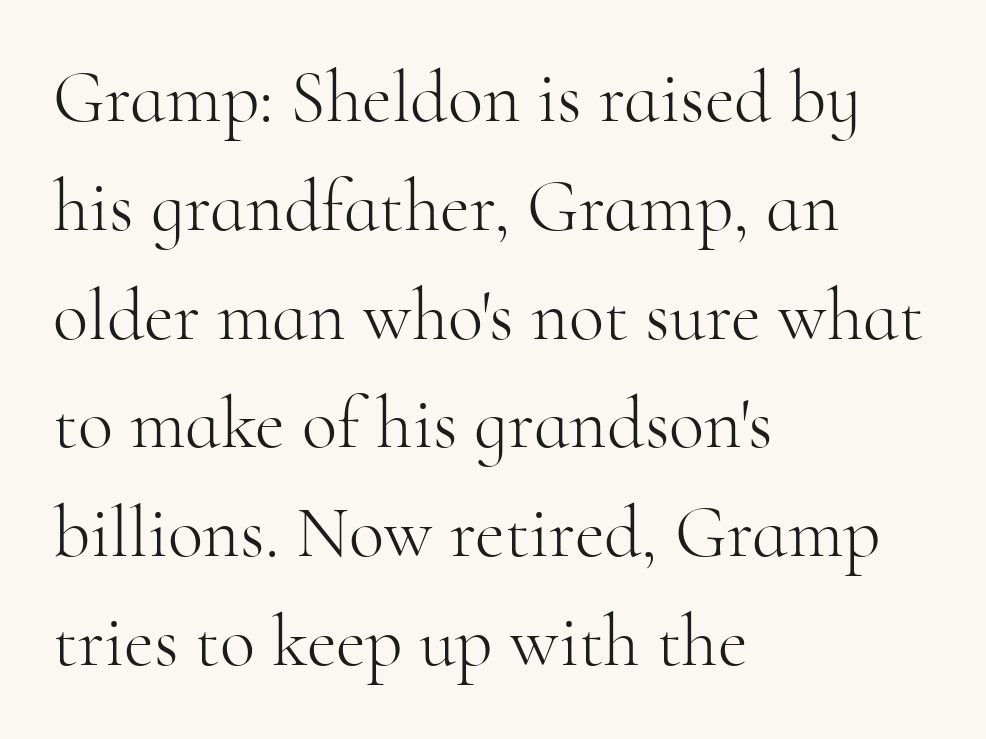
These lines keep a tight, regular rhythm from letter to letter. This sample uses an upright cut, with every glyph sitting square on the baseline. Layout note: lines flush left. Underline: absent. Looks like regular typesetting: each glyph gets only the width it needs.
